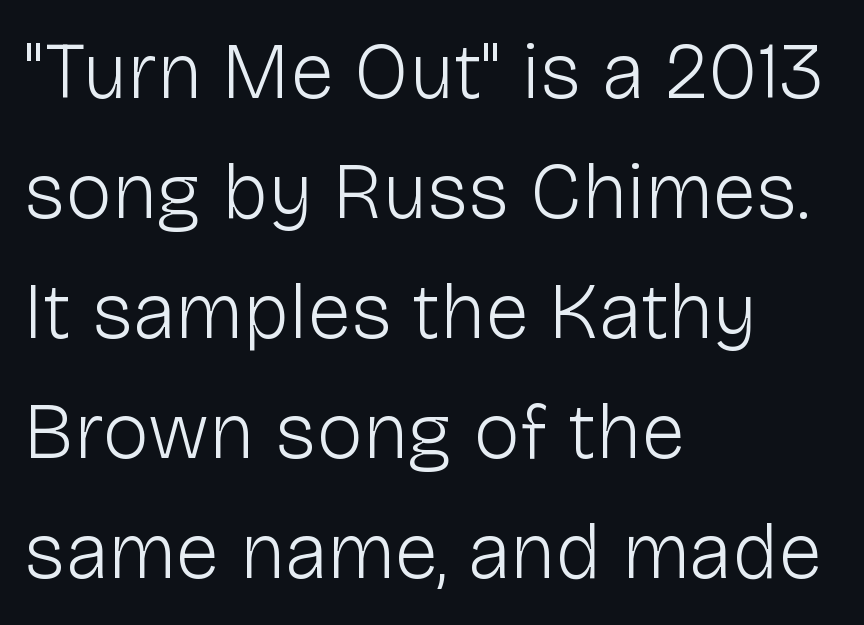
{"serif": "no", "italic": "no", "bold": "no", "weight": "light", "width": "normal", "stroke_contrast": "low", "x_height": "medium", "monospaced": "no", "underline": "no", "align": "left", "line_spacing": "normal", "line_spacing_ratio": 1.52, "letter_spacing": "normal", "letter_spacing_em": 0.0, "glyph_px": 79}
